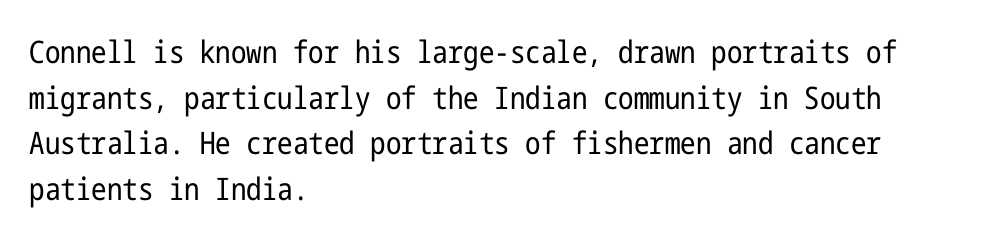
Note: no serifs on the glyphs. Notice how the stems are strictly vertical — no italics here. This sample is left-justified, so line endings fall wherever the words run out. The line texture is even and compact thanks to regular tracking. Honestly, there is no underline to notice here at all.
